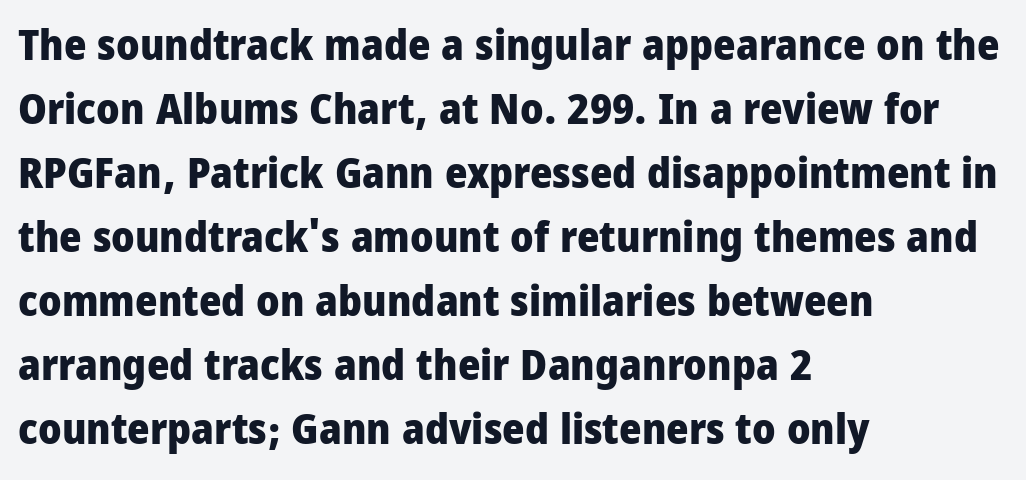
Each line starts at the same left margin while the right side varies. Words float on clear page, feet unadorned. A full-strength bold gives these letters their thick strokes. Ascenders rise straight up at ninety degrees. What stands out about the letter spacing? Nothing — it is the standard amount.
